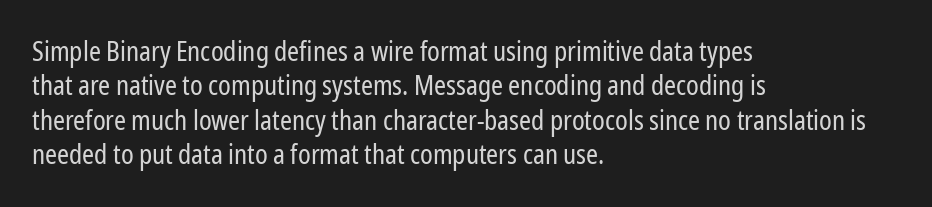
{"italic": "no", "bold": "no", "underline": "no", "align": "left", "line_spacing": "normal", "line_spacing_ratio": 1.27, "letter_spacing": "normal", "letter_spacing_em": 0.0, "glyph_px": 27}
